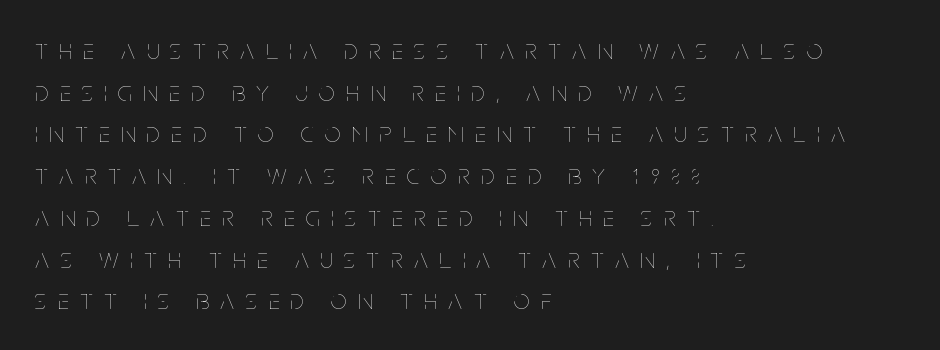
Q: Is the text bold? A: No.
Q: Is the text italic (slanted)? A: No, it is upright.
Q: Is the text underlined? A: No.
Q: How is the paragraph aligned? A: Left-aligned.
Q: Is the spacing between letters normal or unusually wide? A: Unusually wide.
Q: Is the spacing between lines tight, normal or loose? A: Normal.
Q: Width (condensed, normal, or wide)? A: Condensed.
Q: Stroke contrast? A: Low.
Q: x-height? A: Large.
Q: Monospaced? A: No.
